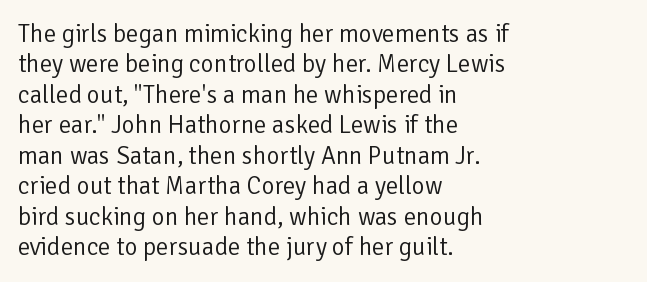
Q: Is the text bold? A: No.
Q: Is the text italic (slanted)? A: No, it is upright.
Q: Is the text underlined? A: No.
Q: How is the paragraph aligned? A: Left-aligned.
Q: Is the spacing between letters normal or unusually wide? A: Normal.
